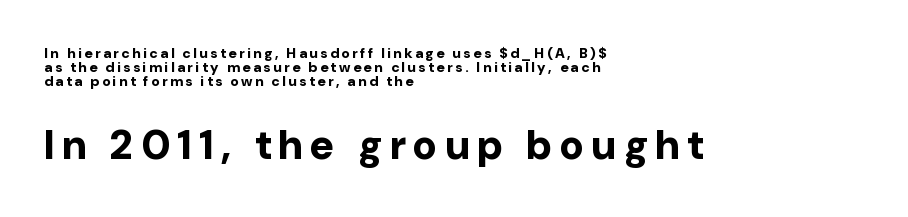
The image shows 41 px bold sans-serif type, upright; set left-aligned, tight line spacing (0.99x), not underlined; the second (bottom) block is 2.93x larger; low stroke contrast and a medium x-height.
